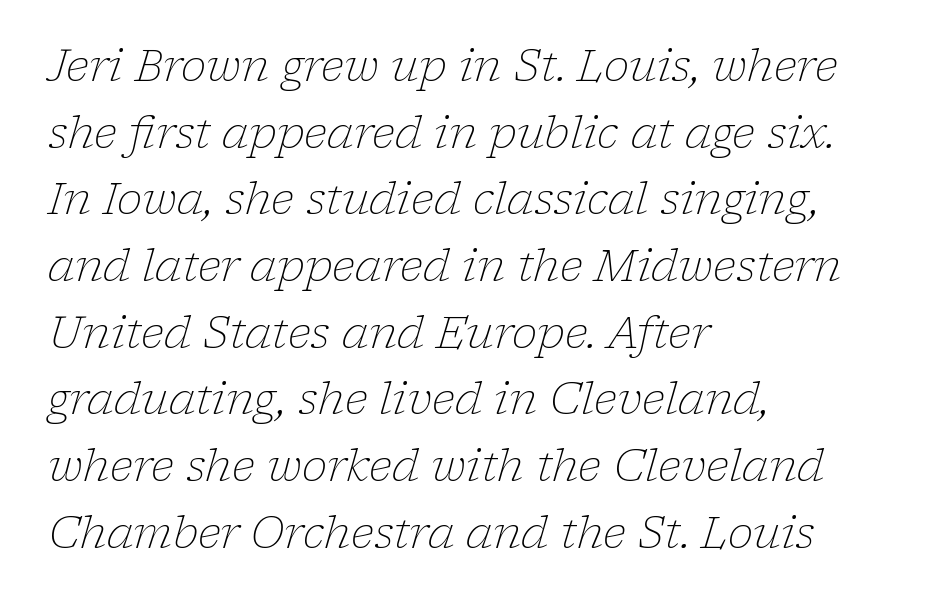
Whoever set this chose a conventional vertical rhythm. Yep, those are serifs on the letters. No letter is thick-stroked: the sample isn't bold. Spacing verdict: proportional, widths tailored to each character. The baseline area is clear. Here the glyphs are tracked normally, forming tight word shapes.
